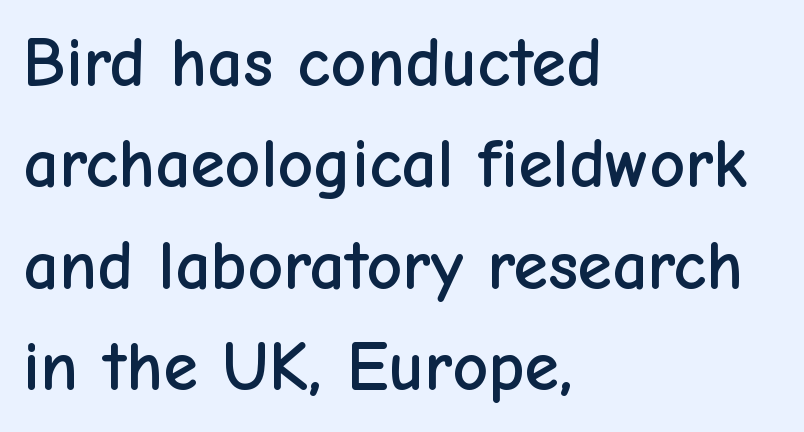
These lines are composed in type without serifs. The line-height multiplier appears to be the usual default. Inter-character spacing is left at the font's built-in metrics. The text block is weighted toward the left margin, trailing off unevenly rightward.
